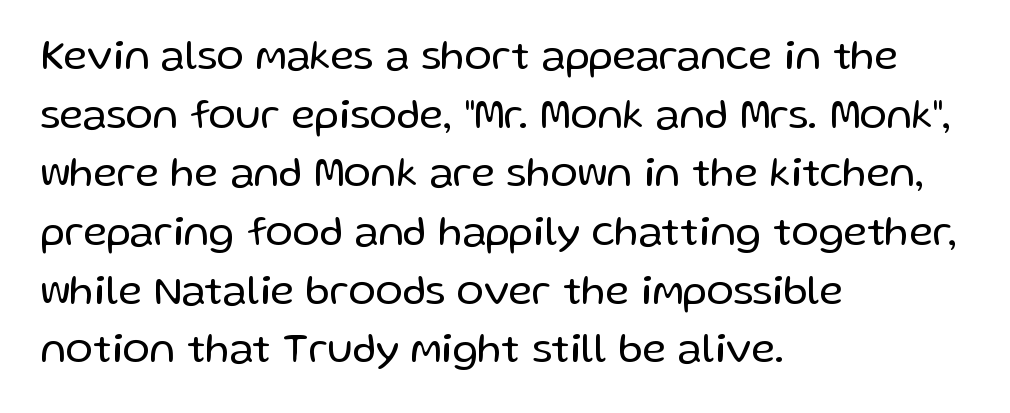
{"serif": "no", "italic": "no", "bold": "no", "weight": "regular", "width": "normal", "stroke_contrast": "low", "x_height": "medium", "monospaced": "no", "underline": "no", "align": "left", "line_spacing": "normal", "line_spacing_ratio": 1.43, "letter_spacing": "normal", "letter_spacing_em": 0.0, "glyph_px": 41}
